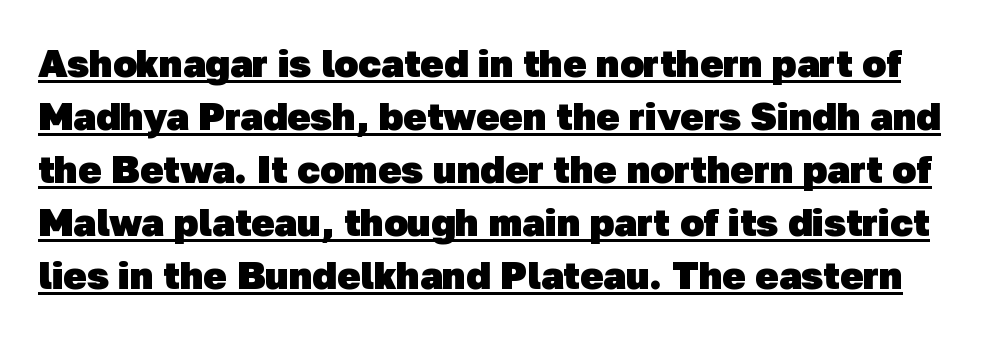
Q: Is the text bold? A: Yes.
Q: Is the typeface a serif or a sans-serif typeface? A: Sans-serif.
Q: Is the text underlined? A: Yes.
Q: Is the spacing between letters normal or unusually wide? A: Normal.
Q: Is the spacing between lines tight, normal or loose? A: Normal.
Q: Width (condensed, normal, or wide)? A: Normal.
Q: Stroke contrast? A: Low.
Q: x-height? A: Medium.
Q: Monospaced? A: No.
